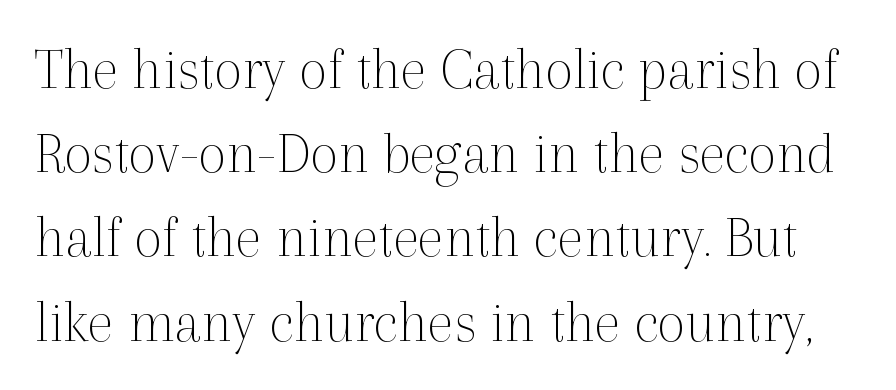
Quick note: not italic, upright. The rows are spaced the way most documents space them. Descender tails drop into unmarked territory. Font category for this specimen: serif.
